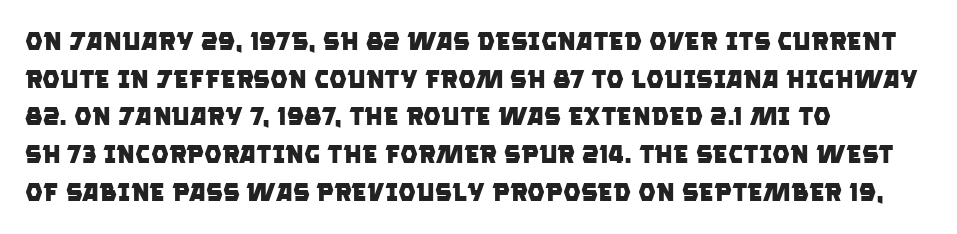
The image shows 25 px bold type; set left-aligned, normal line spacing (1.51x), normal letter spacing, not underlined.
